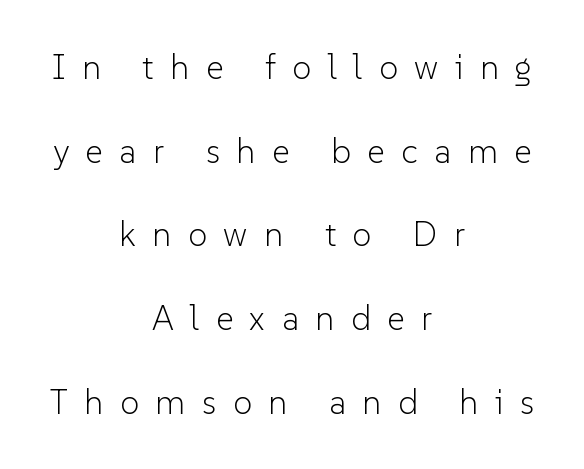
{"serif": "no", "italic": "no", "bold": "no", "weight": "light", "width": "normal", "stroke_contrast": "low", "x_height": "medium", "monospaced": "no", "underline": "no", "align": "center", "line_spacing": "loose", "line_spacing_ratio": 2.46, "letter_spacing": "wide", "letter_spacing_em": 0.49, "glyph_px": 34}
